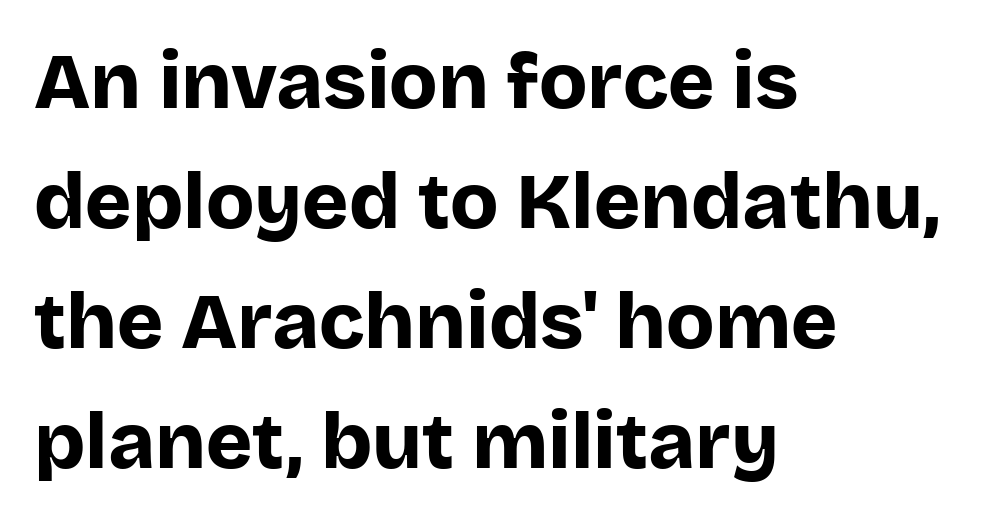
The image shows 79 px bold sans-serif type, upright; set left-aligned, normal line spacing (1.52x), normal letter spacing, not underlined; low stroke contrast and a large x-height.
